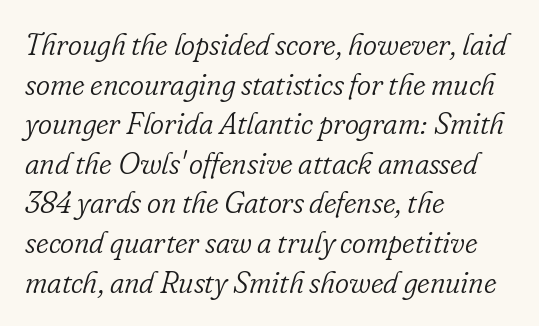
Q: Is the text bold? A: No.
Q: Is the text italic (slanted)? A: Yes, it leans right by about 16 degrees.
Q: Is the typeface a serif or a sans-serif typeface? A: Serif.
Q: Is the text underlined? A: No.
Q: How is the paragraph aligned? A: Left-aligned.
Q: Is the spacing between letters normal or unusually wide? A: Normal.
Q: Is the spacing between lines tight, normal or loose? A: Normal.
Q: Width (condensed, normal, or wide)? A: Normal.
Q: Stroke contrast? A: Low.
Q: x-height? A: Small.
Q: Monospaced? A: No.
